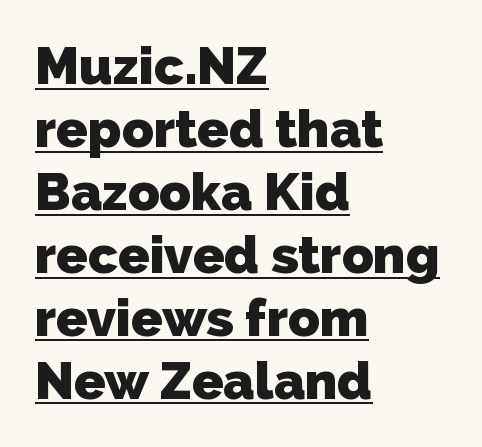
The passage is arranged the way most books set body copy — flush left. Caption: lettering with a line underneath. How heavy is the stroke? Heavy — this is a bold. Spacing between characters is what you'd get straight out of the box. This sample has the flowing, uneven cadence of proportional lettering.
